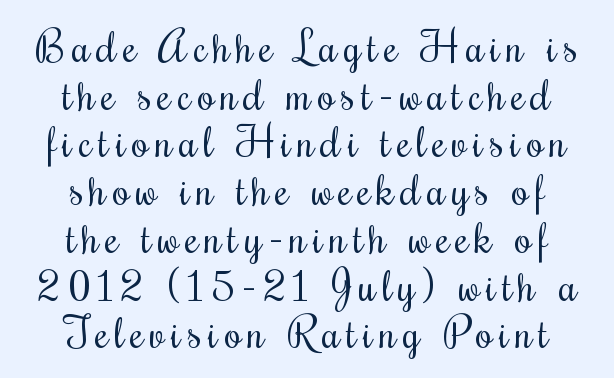
{"bold": "no", "weight": "regular", "width": "condensed", "stroke_contrast": "medium", "x_height": "small", "monospaced": "no", "underline": "no", "align": "center", "line_spacing": "tight", "line_spacing_ratio": 1.11, "glyph_px": 43}
